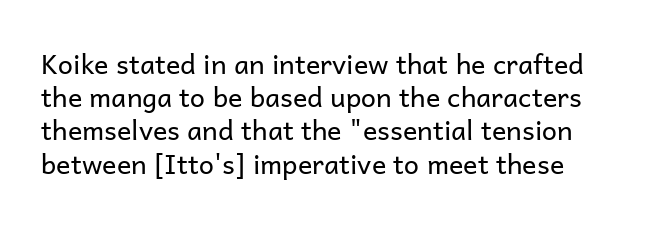
The image shows 27 px text type, upright; set line spacing 1.23x, normal letter spacing, not underlined.
